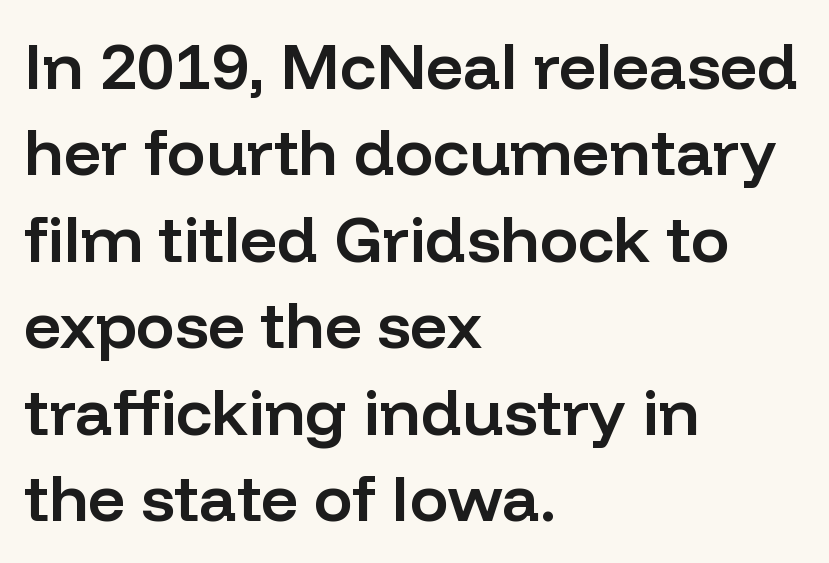
The horizontal fit of the characters is conventional and even. Here the designer chose a conventional face with non-uniform glyph widths. If you drew a ruler down the left edge, every line would touch it. Does the leading feel generous? No, just average. Observe the absence of serifs on each vertical stroke in this sample.
